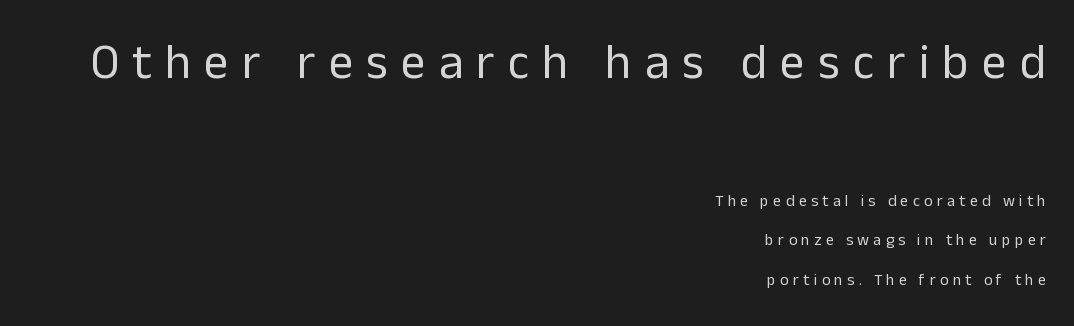
Q: Is the text bold? A: No.
Q: Is the text italic (slanted)? A: No, it is upright.
Q: Is the typeface a serif or a sans-serif typeface? A: Sans-serif.
Q: Is the text underlined? A: No.
Q: How is the paragraph aligned? A: Right-aligned.
Q: Is the spacing between letters normal or unusually wide? A: Unusually wide.
Q: Is the spacing between lines tight, normal or loose? A: Loose.
Q: Which block of text is set in a larger size, the first (top) or the second (bottom)? A: The first (top) one.
Q: Width (condensed, normal, or wide)? A: Normal.
Q: Stroke contrast? A: Low.
Q: x-height? A: Medium.
Q: Monospaced? A: No.
